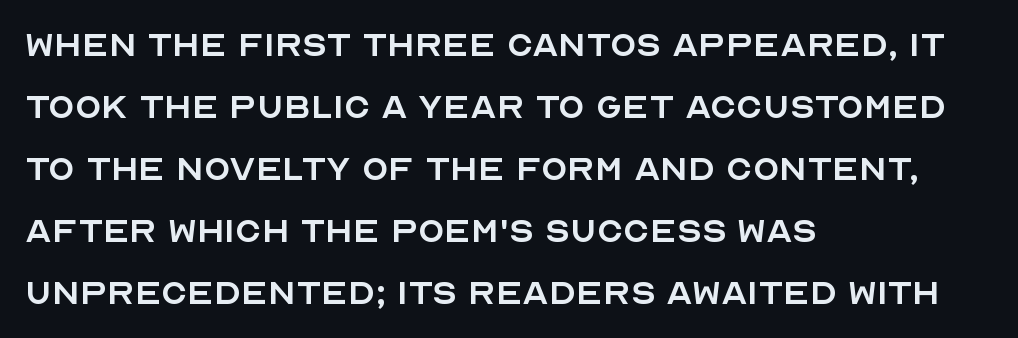
Vertical spacing — default. No feet cap the strokes, marking this as sans-serif type. Each letter keeps its own natural width here, so spacing adapts to shape. Horizontally, the lines are justified to the leading edge only. Compared with a typical body face, this is equally light or lighter still.
